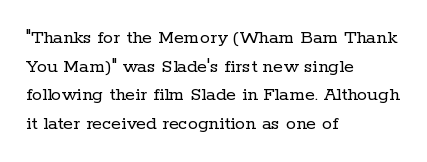
Honestly, the letter spacing is just normal — you wouldn't notice it. Every row of glyphs begins at an identical x-position on the left. The lettering holds an erect, upright posture throughout. A typesetter would call this leading conventional body-copy spacing.
